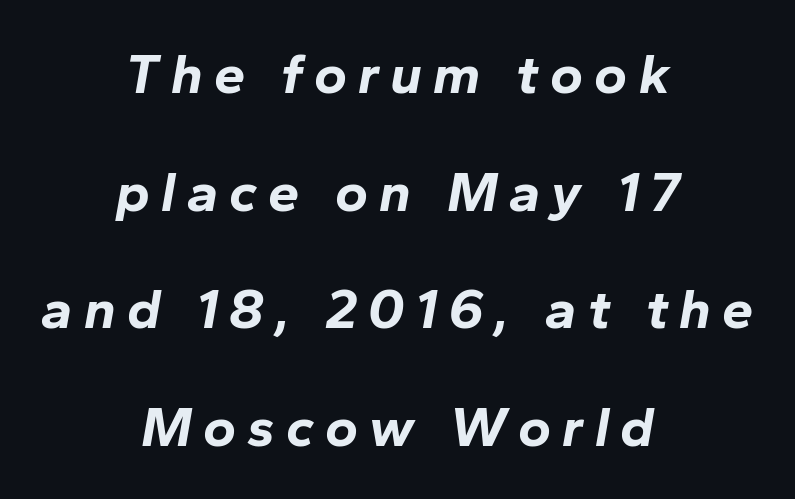
Q: Is the text bold? A: Yes.
Q: Is the text italic (slanted)? A: Yes, it leans right by about 10 degrees.
Q: Is the text underlined? A: No.
Q: How is the paragraph aligned? A: Centered.
Q: Is the spacing between letters normal or unusually wide? A: Unusually wide.
Q: Is the spacing between lines tight, normal or loose? A: Loose.
Q: Width (condensed, normal, or wide)? A: Normal.
Q: Stroke contrast? A: Low.
Q: x-height? A: Medium.
Q: Monospaced? A: No.
